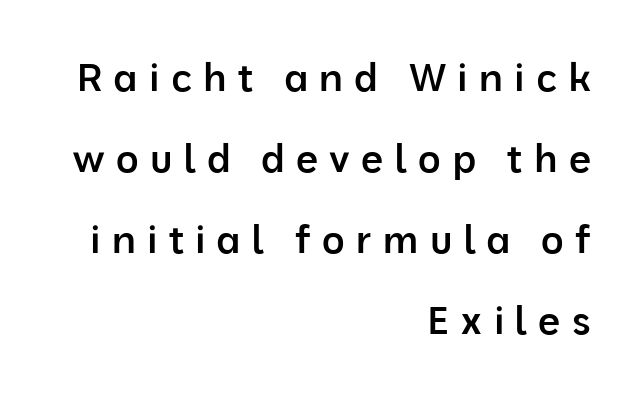
Q: Is the text bold? A: Semi-bold.
Q: Is the text italic (slanted)? A: No, it is upright.
Q: Is the typeface a serif or a sans-serif typeface? A: Sans-serif.
Q: Is the text underlined? A: No.
Q: How is the paragraph aligned? A: Right-aligned.
Q: Is the spacing between letters normal or unusually wide? A: Unusually wide.
Q: Is the spacing between lines tight, normal or loose? A: Loose.
Q: Width (condensed, normal, or wide)? A: Normal.
Q: Stroke contrast? A: Low.
Q: x-height? A: Medium.
Q: Monospaced? A: No.
